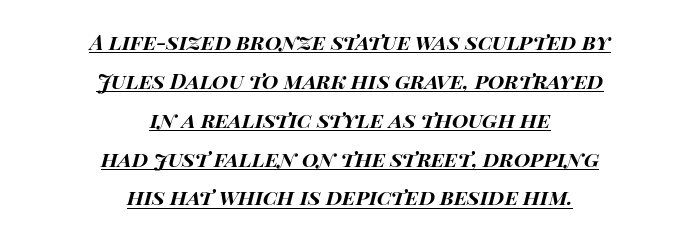
How heavy is the stroke? Heavy — this is a bold. Each word holds together tightly as a unit, with standard inter-letter gaps. A continuous stroke trails under the words, as in a hyperlink. The rendering positions every line midway between the sides. There's an unmistakable incline to the writing here.
